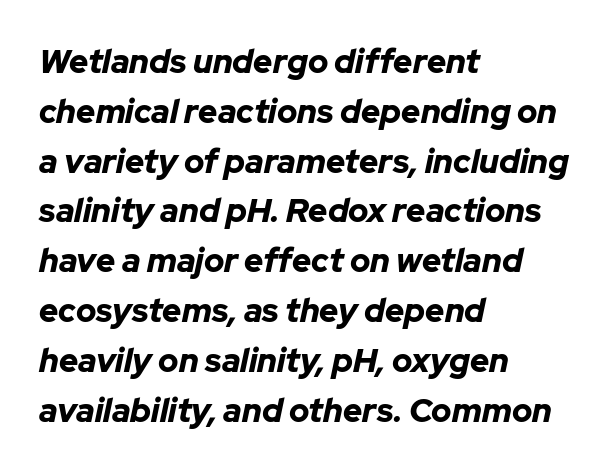
{"italic": "yes", "lean": "right", "slant_degrees": 12, "bold": "yes", "weight": "bold", "width": "normal", "stroke_contrast": "low", "x_height": "medium", "monospaced": "no", "underline": "no", "align": "left", "line_spacing": "normal", "line_spacing_ratio": 1.51, "letter_spacing": "normal", "letter_spacing_em": 0.0, "glyph_px": 33}
